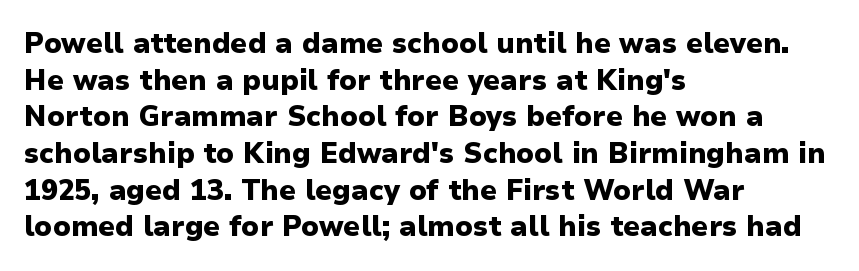
The image shows 28 px heavy sans-serif type, upright; set left-aligned, normal line spacing (1.31x), normal letter spacing, not underlined; low stroke contrast and a medium x-height.
